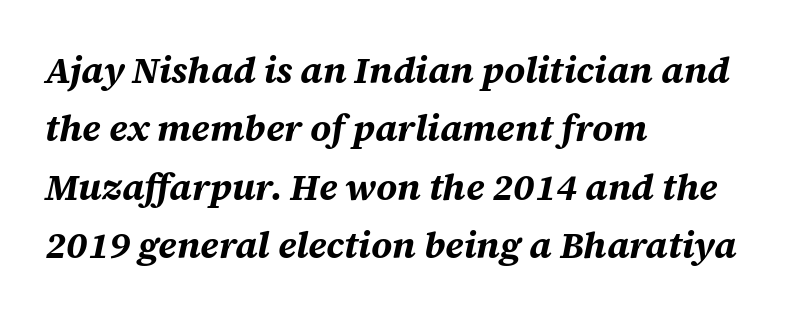
The image shows 37 px bold type, italic (leaning right); set left-aligned, normal line spacing (1.58x), normal letter spacing, not underlined; medium stroke contrast and a large x-height.
